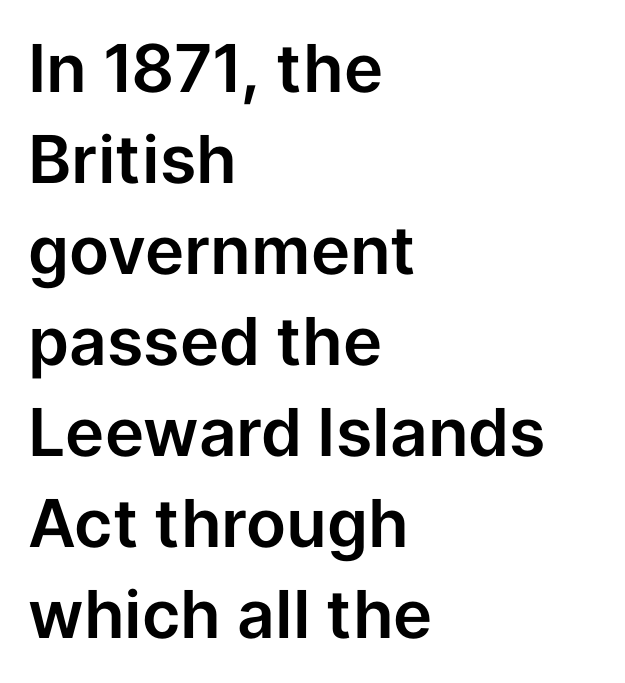
A clean baseline with only descenders dipping below it. Each letter's strokes conclude bluntly, with no projecting serifs. Is this a fixed-width face? No — the glyphs have proportional, varying widths. Tracking value appears to be zero — textbook default spacing. Horizontal bands of white between lines are of average thickness. Where is the straight margin? On the left.
